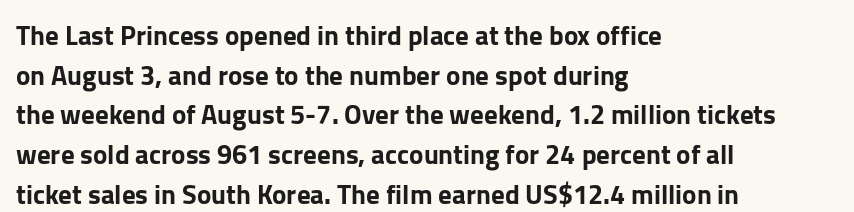
Q: Is the text italic (slanted)? A: No, it is upright.
Q: Is the text underlined? A: No.
Q: How is the paragraph aligned? A: Left-aligned.
Q: Is the spacing between letters normal or unusually wide? A: Normal.
Q: Is the spacing between lines tight, normal or loose? A: Normal.
